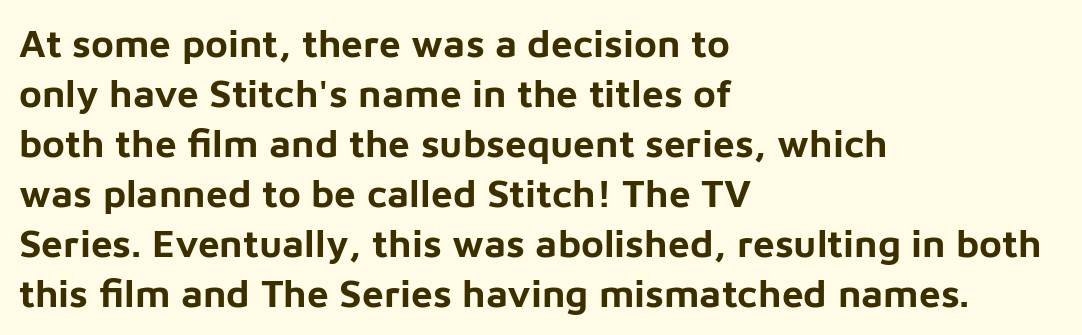
The image shows 39 px bold sans-serif type, upright; set left-aligned, normal line spacing (1.28x), normal letter spacing, not underlined; low stroke contrast and a medium x-height.
